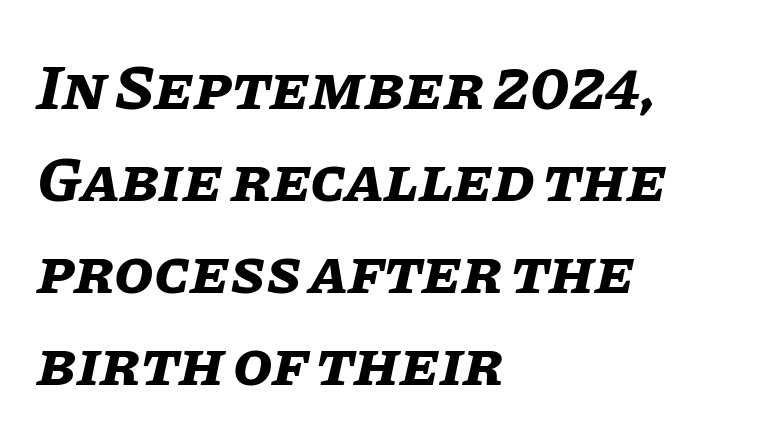
{"italic": "yes", "lean": "right", "slant_degrees": 11, "bold": "yes", "weight": "bold", "width": "normal", "stroke_contrast": "low", "x_height": "large", "monospaced": "no", "underline": "no", "align": "left", "line_spacing": "normal", "line_spacing_ratio": 1.44, "letter_spacing": "normal", "letter_spacing_em": 0.0, "glyph_px": 64}
